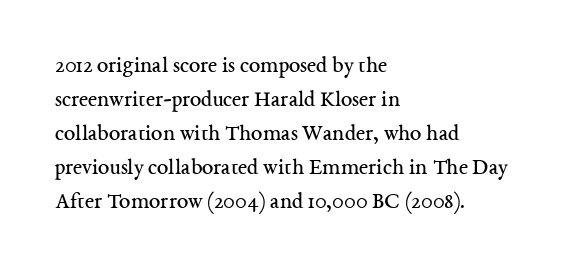
Q: Is the text bold? A: No.
Q: Is the text italic (slanted)? A: No, it is upright.
Q: Is the text underlined? A: No.
Q: How is the paragraph aligned? A: Left-aligned.
Q: Is the spacing between letters normal or unusually wide? A: Normal.
Q: Is the spacing between lines tight, normal or loose? A: Normal.
